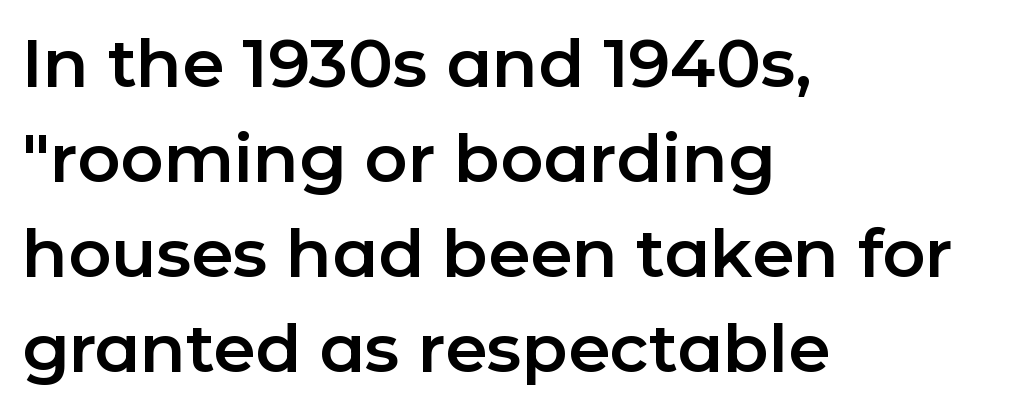
Q: Is the text italic (slanted)? A: No, it is upright.
Q: Is the typeface a serif or a sans-serif typeface? A: Sans-serif.
Q: Is the text underlined? A: No.
Q: How is the paragraph aligned? A: Left-aligned.
Q: Is the spacing between letters normal or unusually wide? A: Normal.
Q: Is the spacing between lines tight, normal or loose? A: Normal.
Q: Width (condensed, normal, or wide)? A: Normal.
Q: Stroke contrast? A: Low.
Q: x-height? A: Medium.
Q: Monospaced? A: No.
